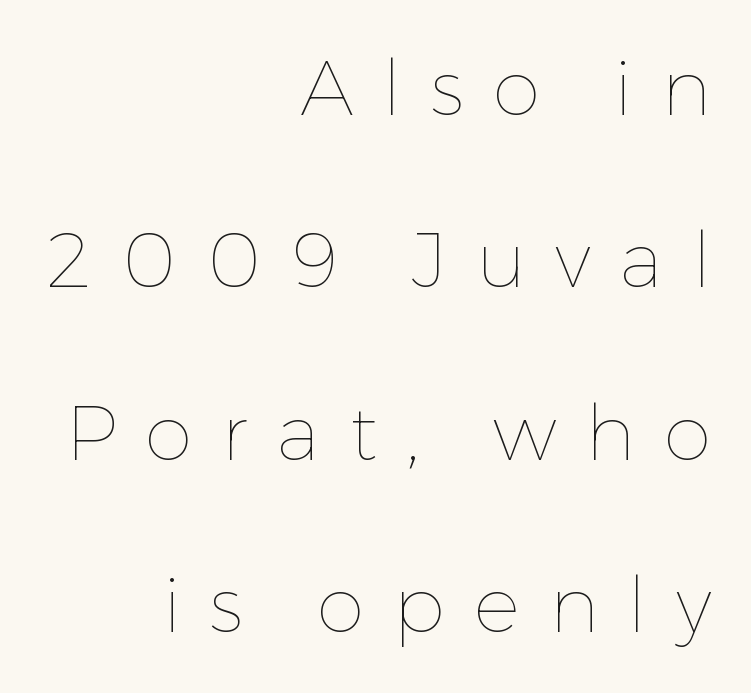
The image shows 77 px thin type, upright; set right-aligned, loose line spacing (2.24x), unusually wide letter spacing (+0.38 em), not underlined; low stroke contrast and a medium x-height.
